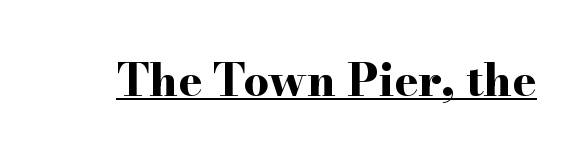
Caption: standard tracking, unaltered. The lettering is marked with a stroke running underneath it. Varying glyph widths throughout — classic text-font behaviour. Regarding serifs, this sample has them. Is there any slant? The stems are plumb.
